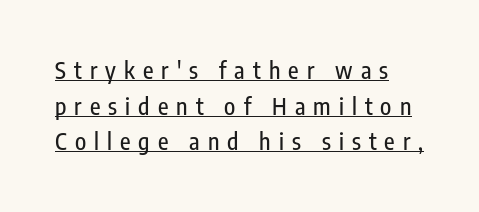
The image shows 23 px text type, upright; set normal line spacing (1.55x), unusually wide letter spacing (+0.35 em), underlined.
